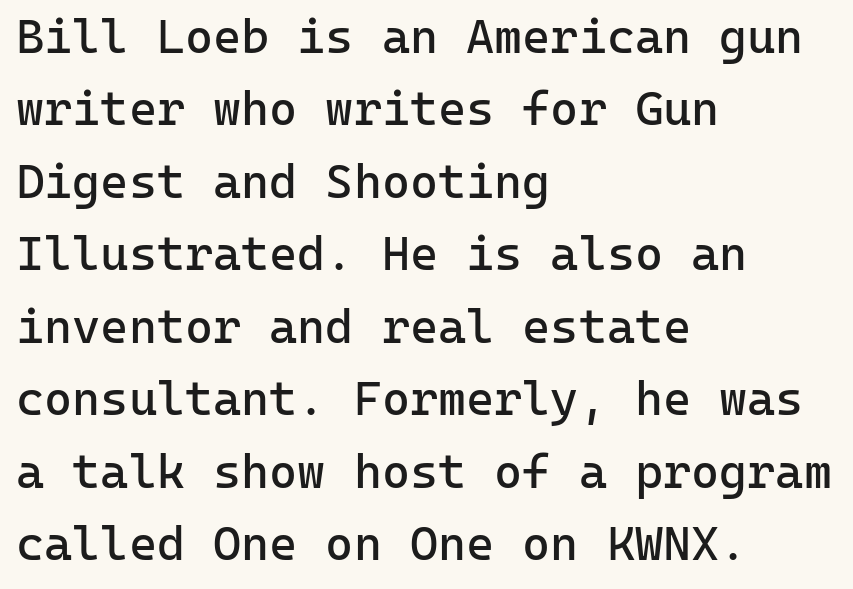
The designer went with a sans here, leaving each stem footless. The horizontal fit of the characters is conventional and even. In terms of leading, this rendering sits right in the middle. Rule under the text: the space is simply empty. Fixed-width glyphs throughout — classic coding-font behaviour. Casual observation: everything's shoved over to the left.
